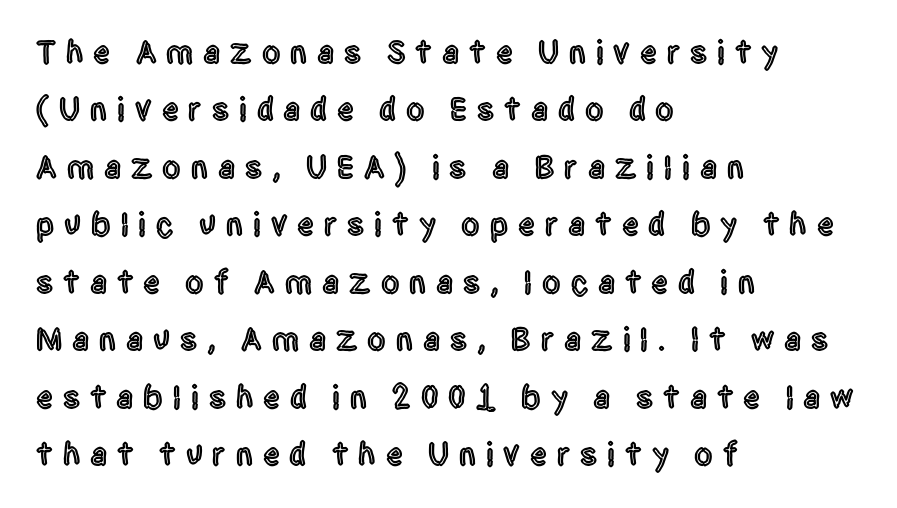
{"serif": "no", "italic": "no", "width": "condensed", "x_height": "large", "monospaced": "no", "underline": "no", "align": "left", "line_spacing_ratio": 1.74, "letter_spacing": "wide", "letter_spacing_em": 0.3, "glyph_px": 33}
